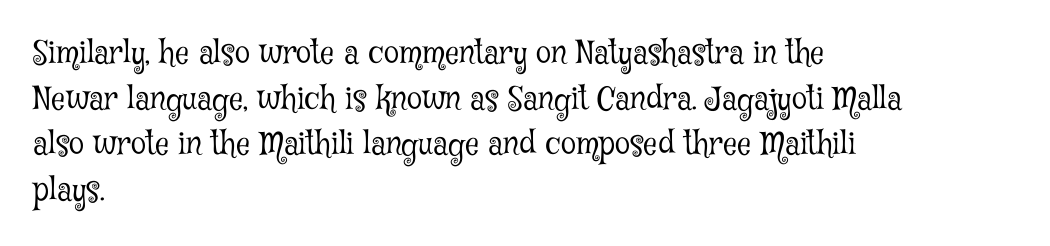
The image shows 31 px light, condensed serif type, upright; set left-aligned, normal line spacing (1.47x), normal letter spacing, not underlined; low stroke contrast and a medium x-height.
